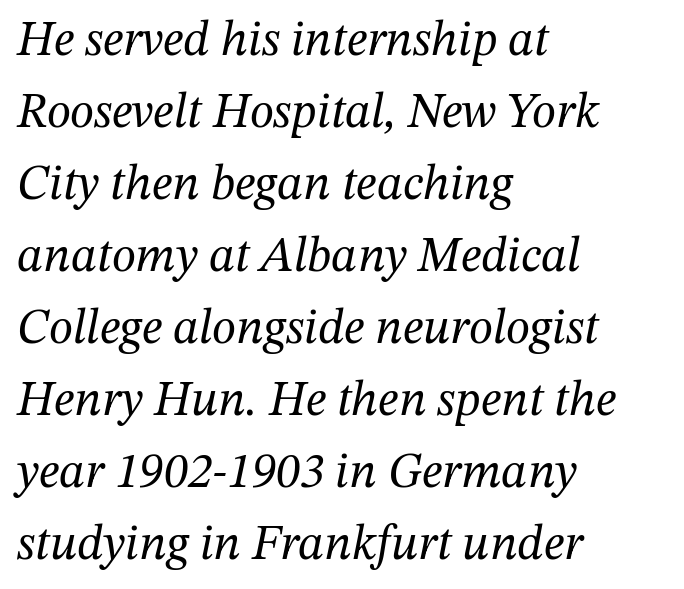
{"serif": "yes", "italic": "yes", "lean": "right", "slant_degrees": 12, "bold": "no", "weight": "regular", "width": "normal", "stroke_contrast": "medium", "x_height": "medium", "monospaced": "no", "underline": "no", "align": "left", "line_spacing": "normal", "line_spacing_ratio": 1.47, "letter_spacing": "normal", "letter_spacing_em": 0.0, "glyph_px": 49}
